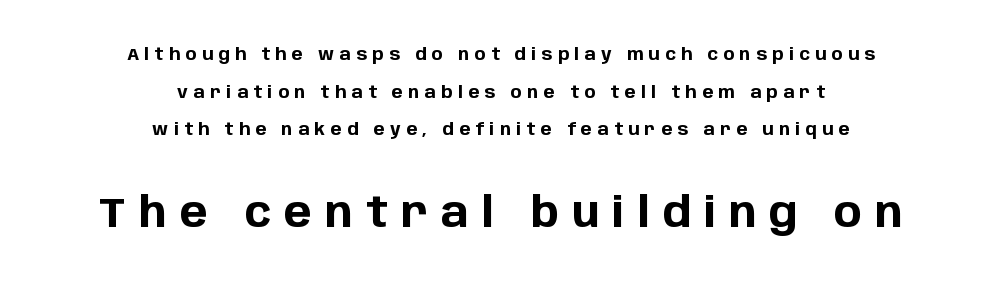
Q: Is the text bold? A: Yes.
Q: Is the text italic (slanted)? A: No, it is upright.
Q: Is the typeface a serif or a sans-serif typeface? A: Sans-serif.
Q: Is the text underlined? A: No.
Q: How is the paragraph aligned? A: Centered.
Q: Is the spacing between letters normal or unusually wide? A: Unusually wide.
Q: Is the spacing between lines tight, normal or loose? A: Loose.
Q: Which block of text is set in a larger size, the first (top) or the second (bottom)? A: The second (bottom) one.
Q: Width (condensed, normal, or wide)? A: Normal.
Q: Stroke contrast? A: Low.
Q: x-height? A: Large.
Q: Monospaced? A: No.
